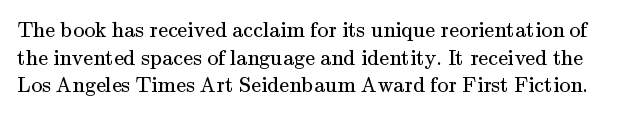
{"italic": "no", "bold": "no", "underline": "no", "line_spacing": "normal", "line_spacing_ratio": 1.26, "letter_spacing": "normal", "letter_spacing_em": 0.0, "glyph_px": 22}
